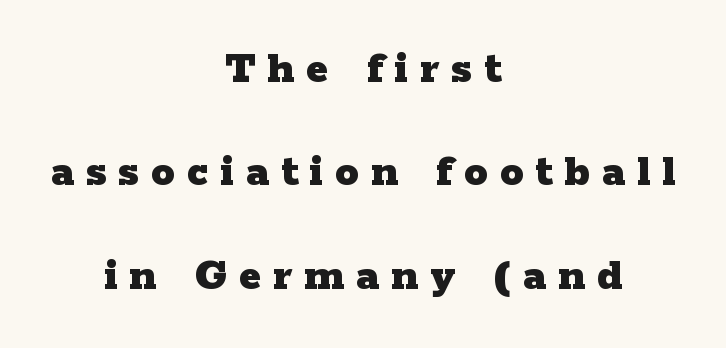
The image shows 47 px heavy, wide serif type, upright; set centered, loose line spacing (2.2x), unusually wide letter spacing (+0.25 em), not underlined; low stroke contrast and a medium x-height.
